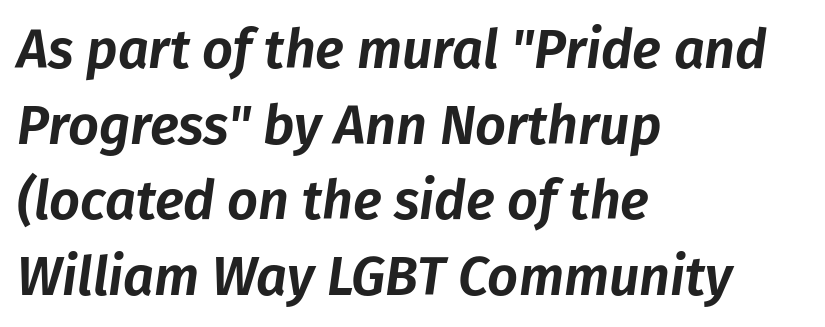
Q: Is the text italic (slanted)? A: Yes, it leans right by about 8 degrees.
Q: Is the text underlined? A: No.
Q: How is the paragraph aligned? A: Left-aligned.
Q: Is the spacing between letters normal or unusually wide? A: Normal.
Q: Is the spacing between lines tight, normal or loose? A: Normal.
Q: Width (condensed, normal, or wide)? A: Normal.
Q: Stroke contrast? A: Low.
Q: x-height? A: Medium.
Q: Monospaced? A: No.
